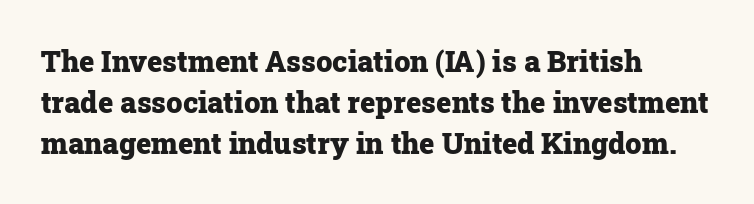
The line texture is even and compact thanks to regular tracking. The glyphs have the mass of a bold cut. The lettering stays uniformly vertical, giving the passage a roman look. This sample is left-justified, so line endings fall wherever the words run out.
